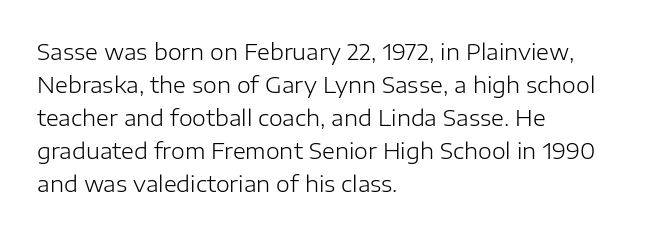
{"italic": "no", "bold": "no", "underline": "no", "align": "left", "line_spacing": "normal", "line_spacing_ratio": 1.5, "letter_spacing": "normal", "letter_spacing_em": 0.0, "glyph_px": 22}
